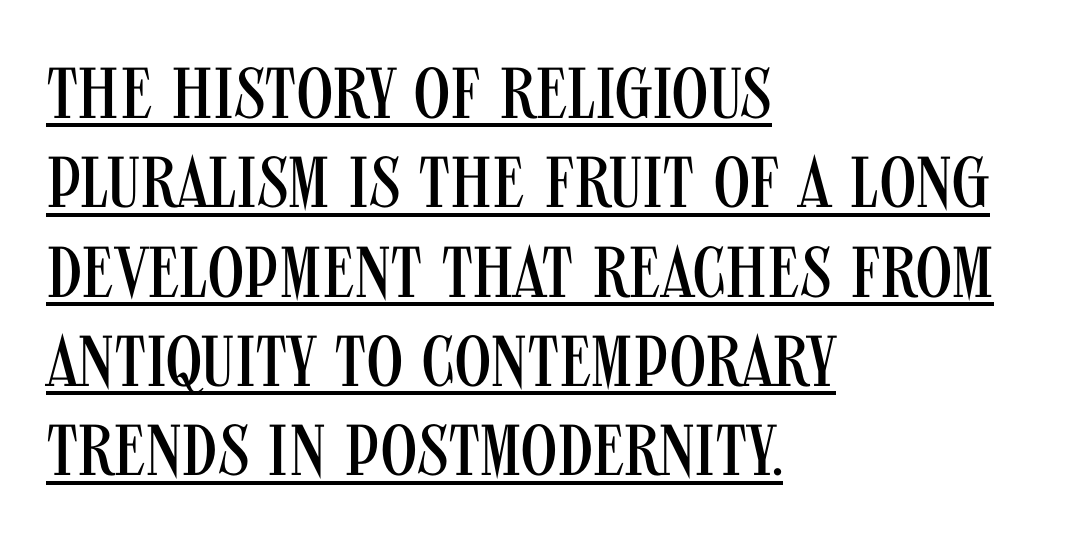
The image shows 72 px regular-weight, condensed sans-serif type, upright; set left-aligned, line spacing 1.24x, normal letter spacing, underlined; medium stroke contrast and a large x-height.
